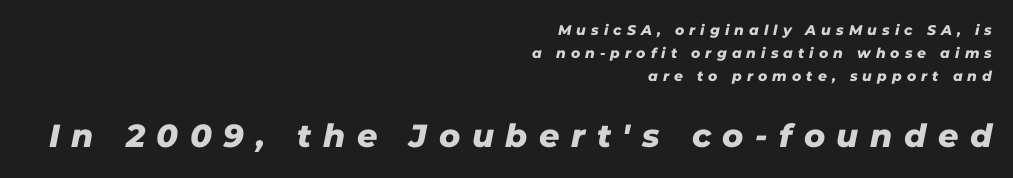
Q: Is the typeface a serif or a sans-serif typeface? A: Sans-serif.
Q: Is the text underlined? A: No.
Q: How is the paragraph aligned? A: Right-aligned.
Q: Is the spacing between letters normal or unusually wide? A: Unusually wide.
Q: Is the spacing between lines tight, normal or loose? A: Normal.
Q: Which block of text is set in a larger size, the first (top) or the second (bottom)? A: The second (bottom) one.
Q: Width (condensed, normal, or wide)? A: Normal.
Q: Stroke contrast? A: Low.
Q: x-height? A: Medium.
Q: Monospaced? A: No.
